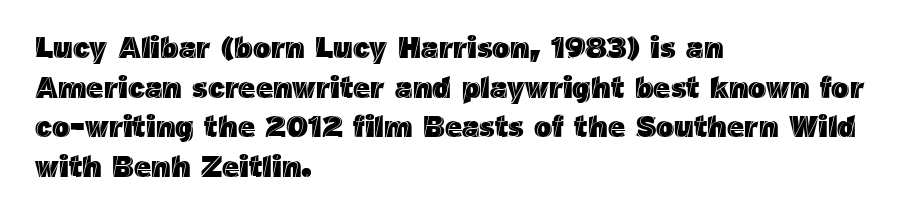
The image shows 30 px text type, upright; set left-aligned, normal line spacing (1.32x), normal letter spacing, not underlined; a medium x-height.
